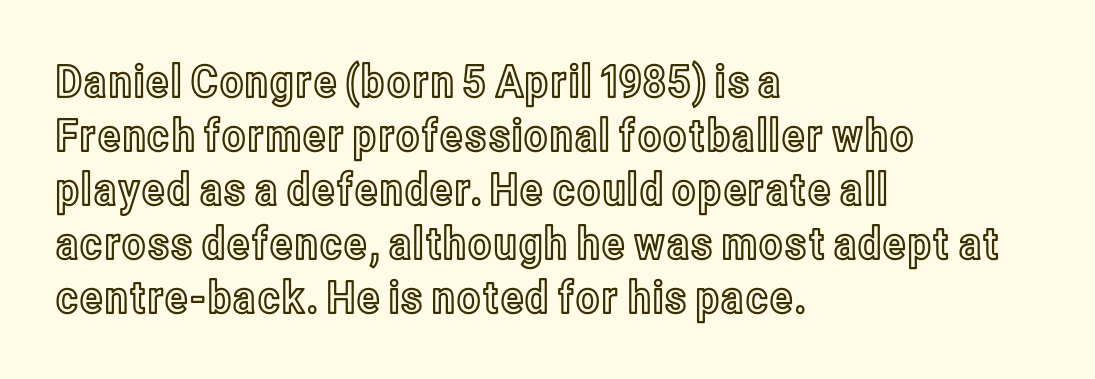
Q: Is the text italic (slanted)? A: No, it is upright.
Q: Is the text underlined? A: No.
Q: How is the paragraph aligned? A: Left-aligned.
Q: Is the spacing between letters normal or unusually wide? A: Normal.
Q: Width (condensed, normal, or wide)? A: Condensed.
Q: x-height? A: Medium.
Q: Monospaced? A: No.
